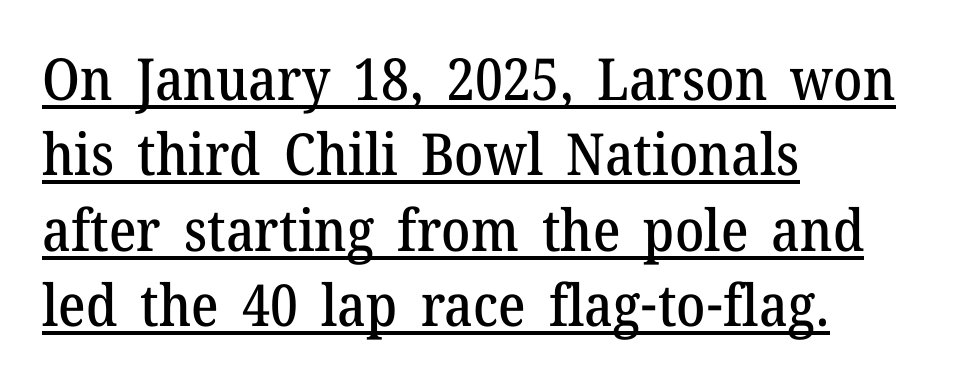
The image shows 58 px serif type, upright; set left-aligned, normal line spacing (1.3x), normal letter spacing, underlined; medium stroke contrast and a medium x-height.
